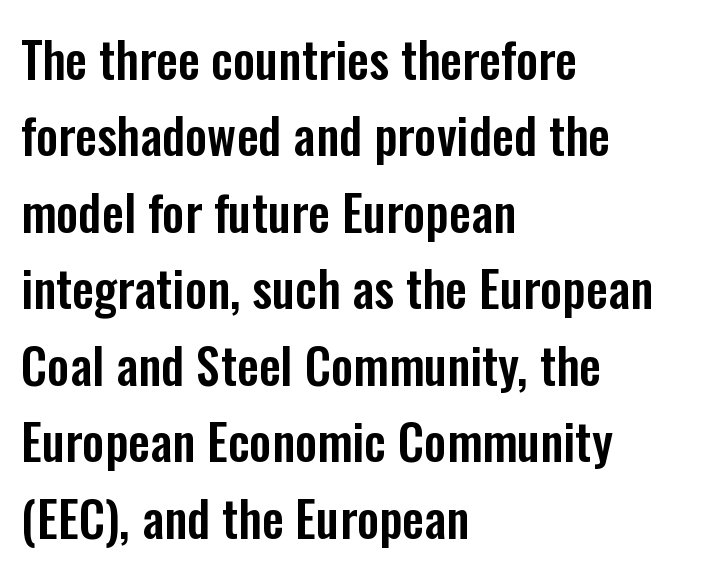
The typeface chosen for these lines omits serifs. Every character sits straight up, as roman type does. Words appear dense and cohesive because spacing is normal. Line beginnings align vertically; line endings do not.
